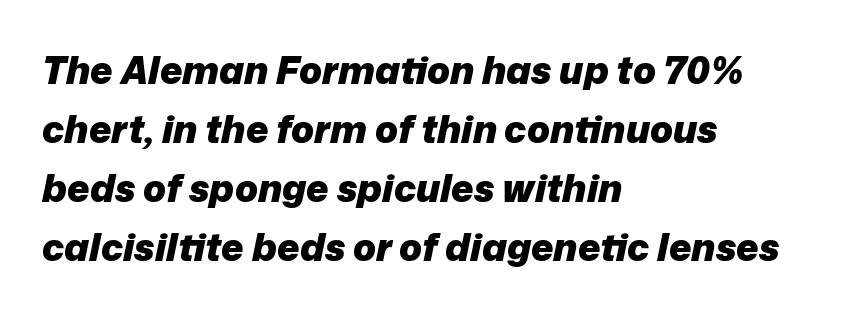
Does the lettering tilt? It does — this is italic. Here the designer chose a conventional face with non-uniform glyph widths. Words appear dense and cohesive because spacing is normal. Bare-footed words on every line.
